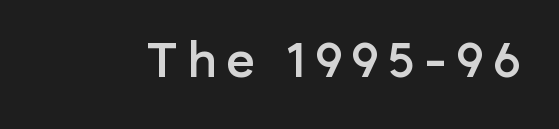
{"serif": "no", "italic": "no", "bold": "semi", "weight": "semibold", "width": "normal", "stroke_contrast": "low", "x_height": "medium", "monospaced": "no", "underline": "no", "glyph_px": 50}
